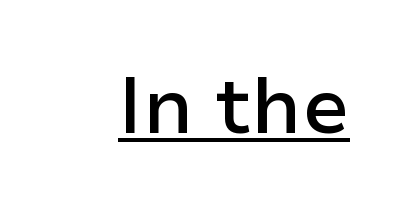
Q: Is the text bold? A: Semi-bold.
Q: Is the text italic (slanted)? A: No, it is upright.
Q: Is the typeface a serif or a sans-serif typeface? A: Sans-serif.
Q: Is the text underlined? A: Yes.
Q: Is the spacing between letters normal or unusually wide? A: Normal.
Q: Width (condensed, normal, or wide)? A: Normal.
Q: Stroke contrast? A: Low.
Q: x-height? A: Medium.
Q: Monospaced? A: No.
